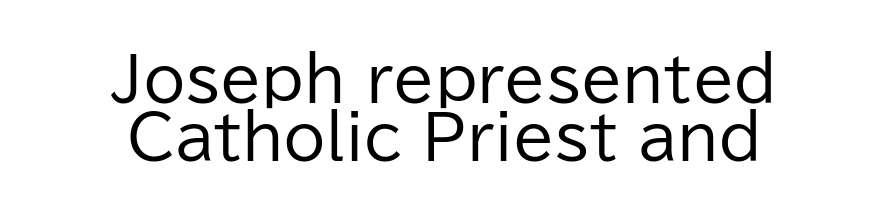
{"serif": "no", "italic": "no", "bold": "no", "weight": "regular", "width": "normal", "stroke_contrast": "low", "x_height": "medium", "monospaced": "no", "underline": "no", "align": "center", "line_spacing": "tight", "line_spacing_ratio": 0.97, "letter_spacing": "normal", "letter_spacing_em": 0.0, "glyph_px": 60}
